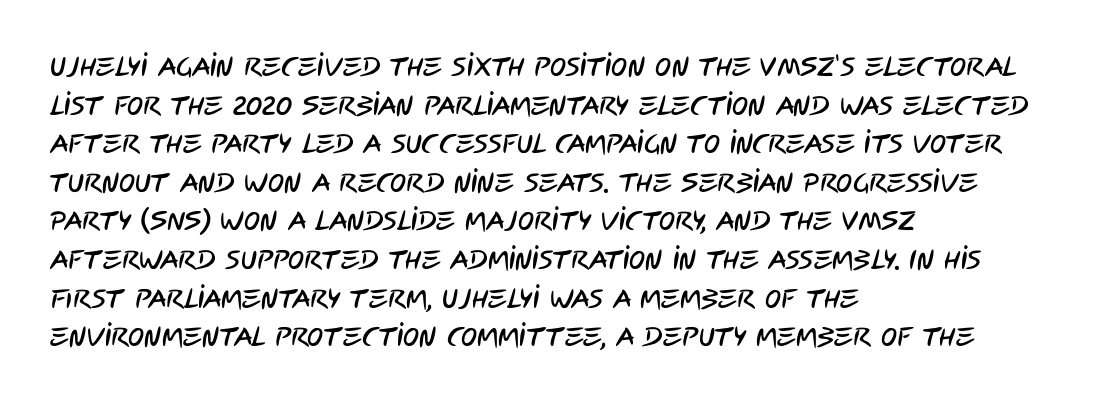
{"underline": "no", "align": "left", "line_spacing": "normal", "line_spacing_ratio": 1.43, "letter_spacing": "normal", "letter_spacing_em": 0.0, "glyph_px": 27}
